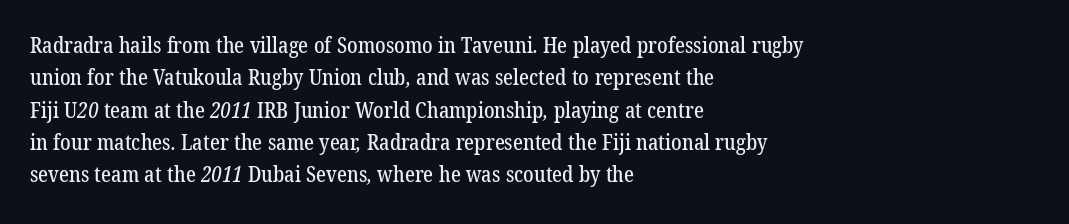
Type without underlining. Left-aligned paragraph, ragged on the right. Words appear dense and cohesive because spacing is normal. The rows are spaced the way most documents space them.
